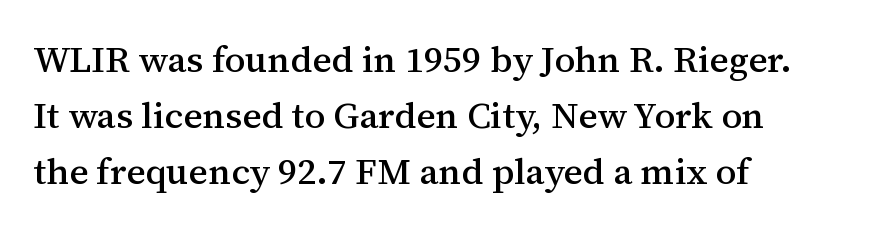
{"serif": "yes", "italic": "no", "width": "normal", "stroke_contrast": "medium", "x_height": "medium", "monospaced": "no", "underline": "no", "align": "left", "line_spacing": "normal", "line_spacing_ratio": 1.51, "letter_spacing": "normal", "letter_spacing_em": 0.0, "glyph_px": 37}
